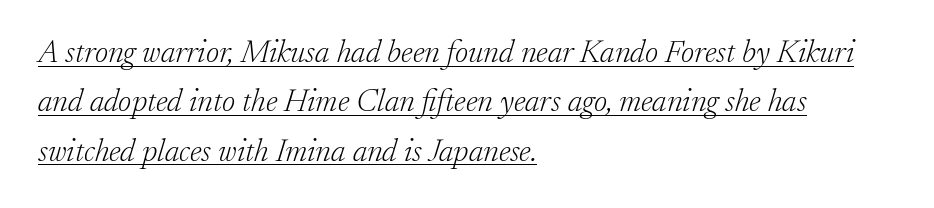
The image shows 32 px light serif type, italic (leaning right); set left-aligned, normal line spacing (1.54x), normal letter spacing, underlined; low stroke contrast and a small x-height.
